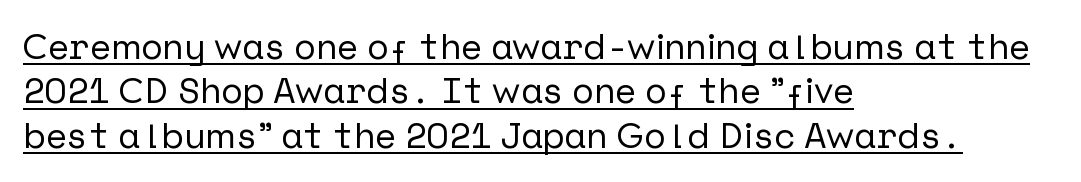
Q: Is the text italic (slanted)? A: No, it is upright.
Q: Is the typeface a serif or a sans-serif typeface? A: Sans-serif.
Q: Is the text underlined? A: Yes.
Q: How is the paragraph aligned? A: Left-aligned.
Q: Is the spacing between letters normal or unusually wide? A: Normal.
Q: Width (condensed, normal, or wide)? A: Normal.
Q: Stroke contrast? A: Low.
Q: x-height? A: Medium.
